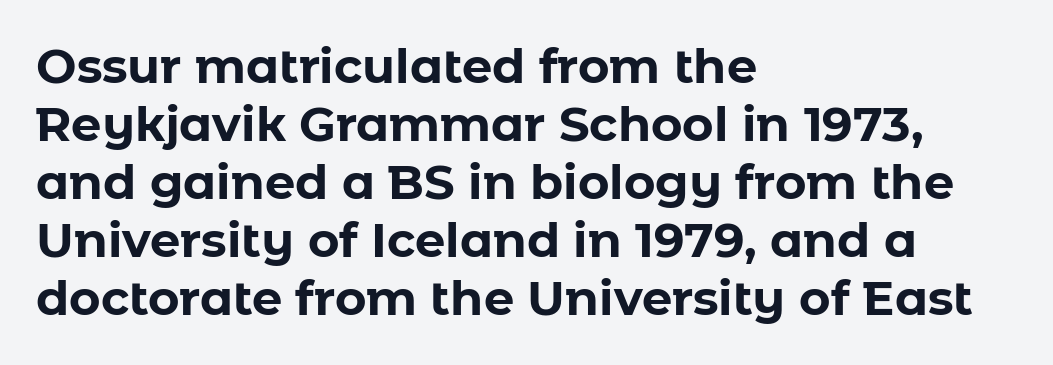
The image shows 48 px bold sans-serif type, upright; set left-aligned, line spacing 1.21x, normal letter spacing, not underlined; low stroke contrast and a medium x-height.
